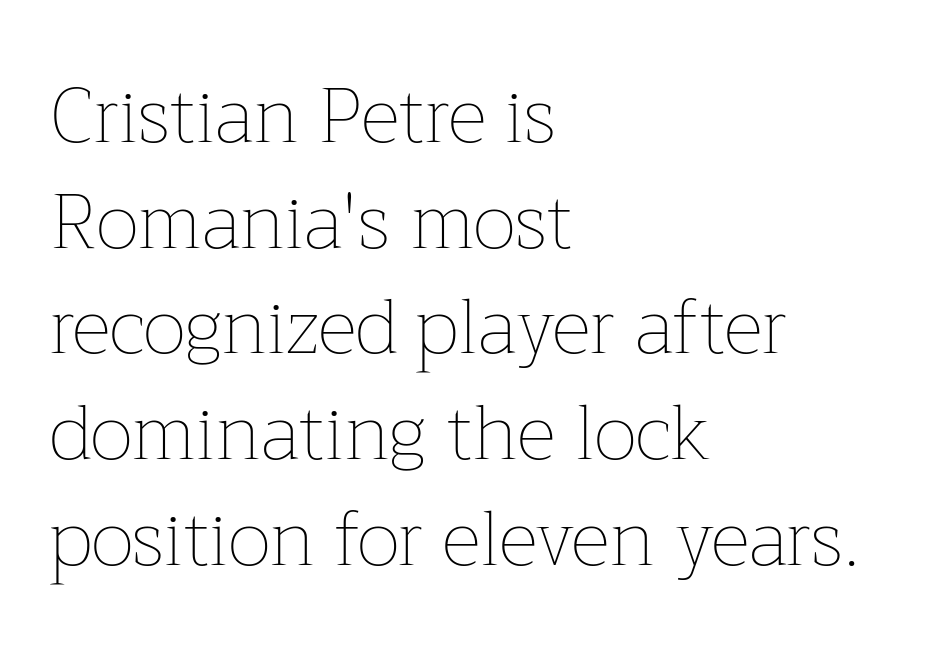
The image shows 76 px thin type, upright; set left-aligned, normal line spacing (1.39x), normal letter spacing, not underlined; low stroke contrast and a medium x-height.
